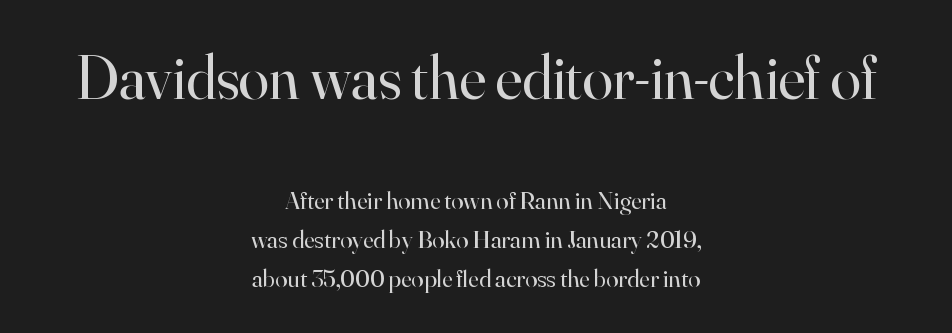
Think of a printed novel: that variable character pitch is what you see here. Tracking value appears to be zero — textbook default spacing. Do the letters lean? They stand straight. The string is rendered with underlining switched off. Compared with typical paragraphs, the rows here are spaced about the same. These lines are centered, leaving both edges ragged.
